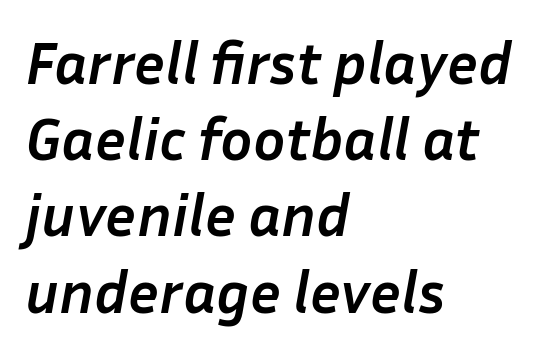
{"italic": "yes", "lean": "right", "slant_degrees": 10, "bold": "yes", "weight": "semibold", "width": "normal", "stroke_contrast": "low", "x_height": "medium", "monospaced": "no", "underline": "no", "align": "left", "line_spacing": "normal", "line_spacing_ratio": 1.27, "letter_spacing": "normal", "letter_spacing_em": 0.0, "glyph_px": 60}
